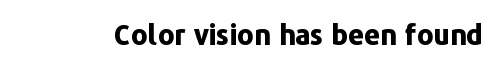
The image shows 28 px bold sans-serif type, upright; set normal letter spacing, not underlined; low stroke contrast and a medium x-height.
